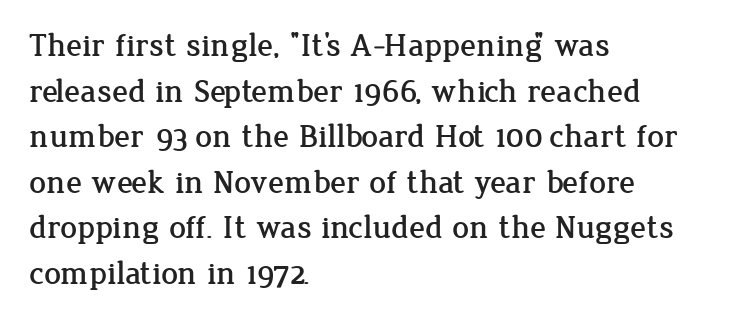
Q: Is the text italic (slanted)? A: No, it is upright.
Q: Is the typeface a serif or a sans-serif typeface? A: Serif.
Q: Is the text underlined? A: No.
Q: How is the paragraph aligned? A: Left-aligned.
Q: Is the spacing between letters normal or unusually wide? A: Normal.
Q: Is the spacing between lines tight, normal or loose? A: Normal.
Q: Width (condensed, normal, or wide)? A: Normal.
Q: Stroke contrast? A: Low.
Q: x-height? A: Medium.
Q: Monospaced? A: No.
